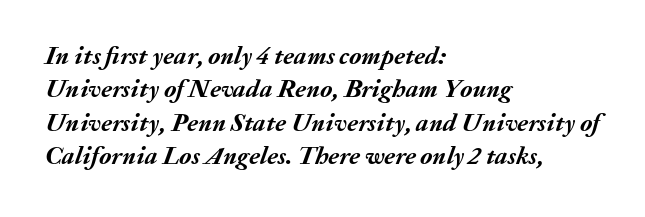
The image shows 25 px bold type, italic (leaning right); set left-aligned, normal line spacing (1.34x), normal letter spacing, not underlined.
